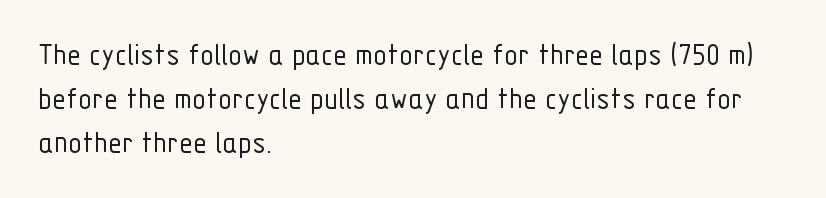
Q: Is the text bold? A: No.
Q: Is the text italic (slanted)? A: No, it is upright.
Q: Is the typeface a serif or a sans-serif typeface? A: Sans-serif.
Q: Is the text underlined? A: No.
Q: How is the paragraph aligned? A: Left-aligned.
Q: Is the spacing between letters normal or unusually wide? A: Normal.
Q: Is the spacing between lines tight, normal or loose? A: Normal.
Q: Width (condensed, normal, or wide)? A: Condensed.
Q: Stroke contrast? A: Low.
Q: x-height? A: Medium.
Q: Monospaced? A: No.
